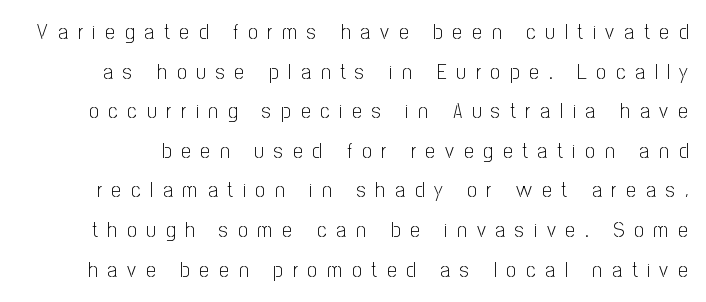
The letters stand upright; this is a roman face. The gaps between neighbouring characters are conspicuously large. Stroke mass is kept to a normal reading level or below. Clear beneath every line of the passage.
